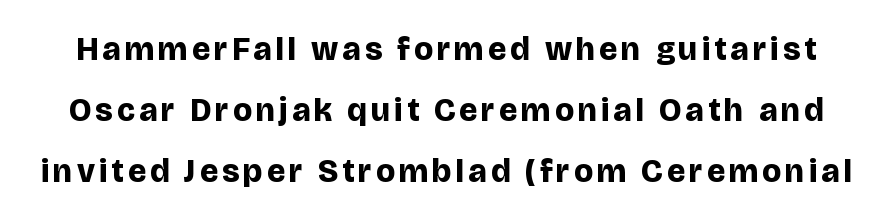
{"serif": "no", "italic": "no", "bold": "yes", "weight": "bold", "width": "normal", "stroke_contrast": "low", "x_height": "large", "monospaced": "no", "underline": "no", "line_spacing_ratio": 1.85, "glyph_px": 33}
